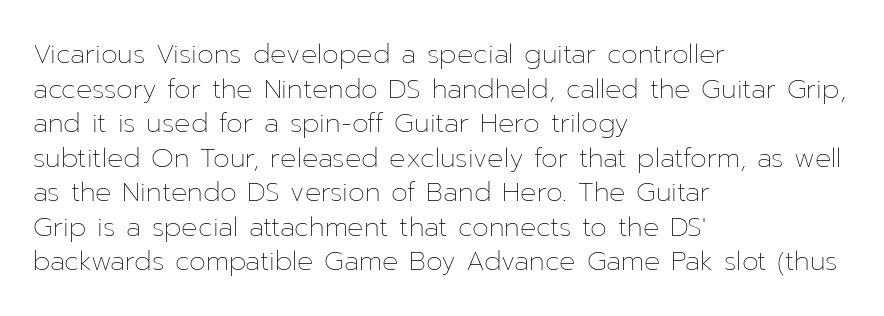
The image shows 27 px text type, upright; set left-aligned, normal line spacing (1.28x), normal letter spacing, not underlined.
